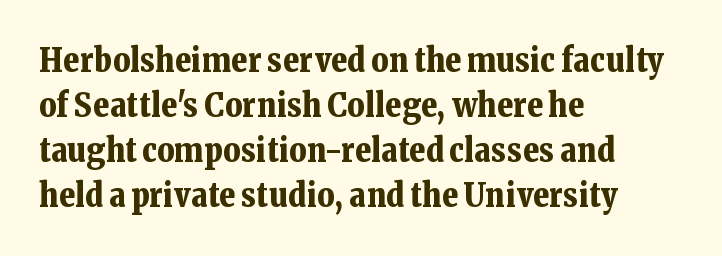
The image shows 33 px bold serif type, upright; set left-aligned, normal line spacing (1.36x), normal letter spacing, not underlined; low stroke contrast and a medium x-height.
